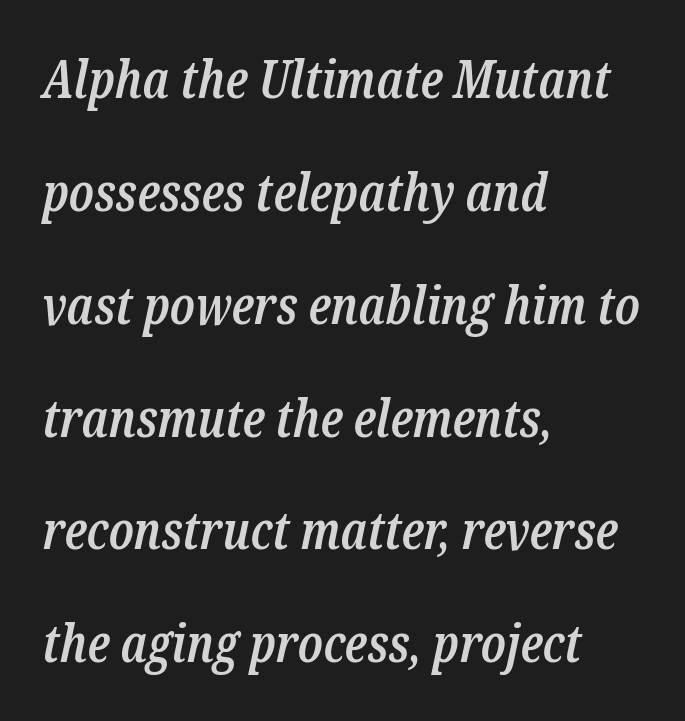
{"serif": "yes", "italic": "yes", "lean": "right", "slant_degrees": 12, "bold": "semi", "weight": "semibold", "width": "condensed", "stroke_contrast": "low", "x_height": "medium", "monospaced": "no", "underline": "no", "align": "left", "line_spacing": "loose", "line_spacing_ratio": 2.17, "letter_spacing": "normal", "letter_spacing_em": 0.0, "glyph_px": 52}
